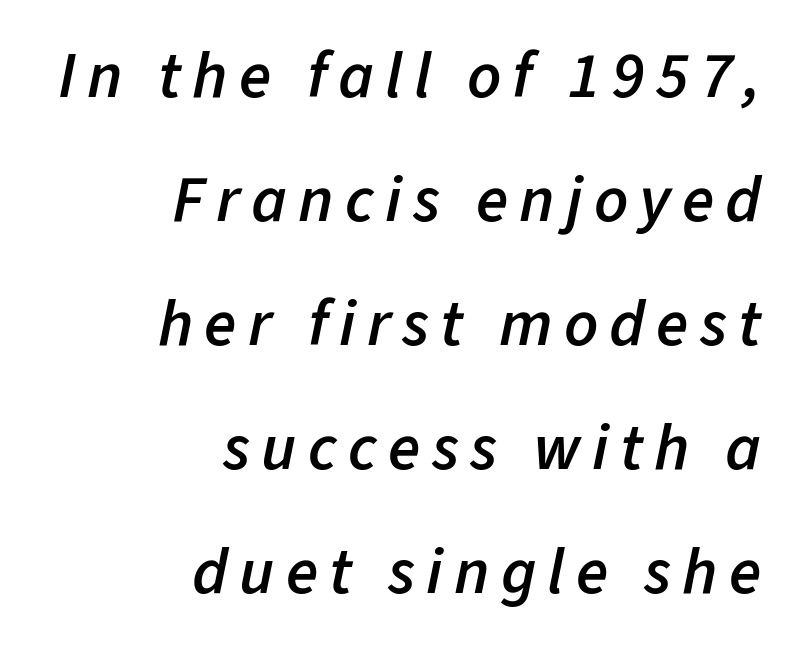
The image shows 66 px semibold type, italic (leaning right); set right-aligned, line spacing 1.88x, not underlined; low stroke contrast and a medium x-height.
